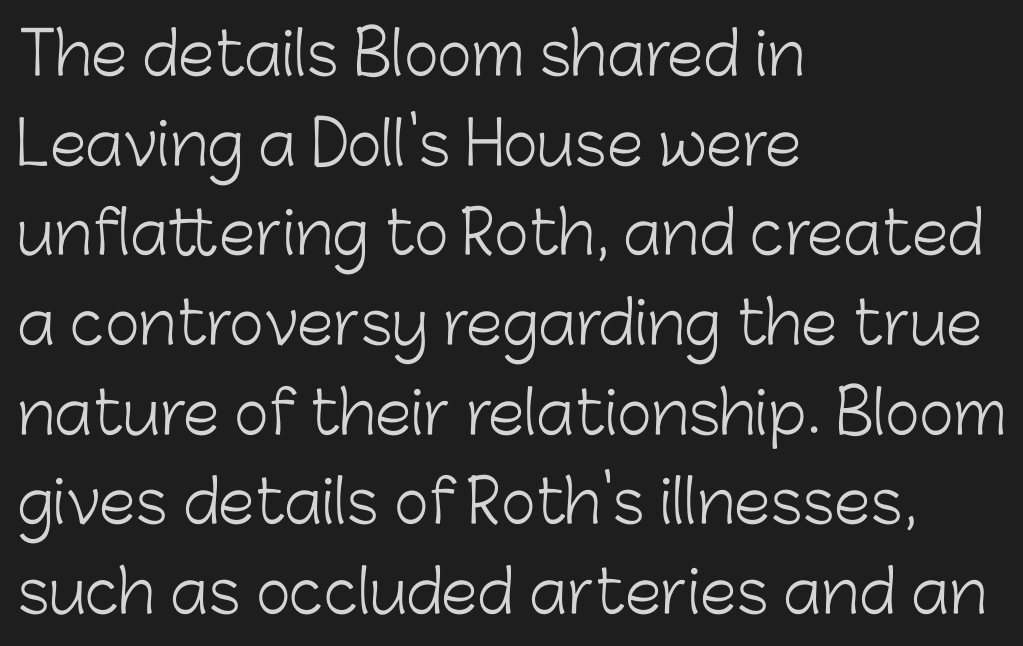
Spacing verdict: proportional, widths tailored to each character. The baseline area is clear. The setting favours the left margin, as ordinary paragraphs usually do. Serif or sans? Sans — the stroke terminals are bare.
